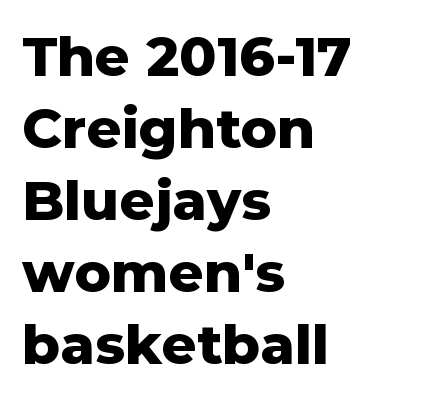
The setting favours the left margin, as ordinary paragraphs usually do. Proportional: the letters do not fall into vertical columns. Plenty of ink on the page — the face is bold. Check where the strokes stop: nothing finishes them off — pure sans.
